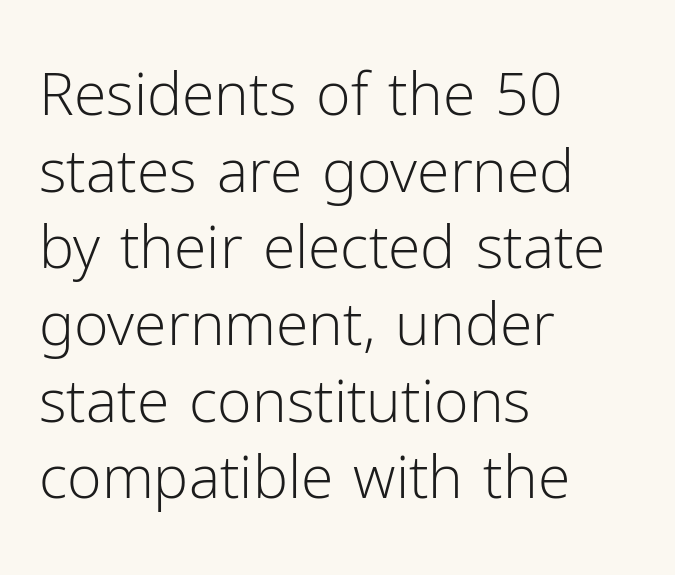
The lines sit at an ordinary, default distance from one another. One-word summary of the alignment: left. Tracking here is standard; glyphs follow each other at the usual distance. Ink coverage per letter is moderate at most. Proportional: the letters do not fall into vertical columns. The lettering holds an erect, upright posture throughout.
